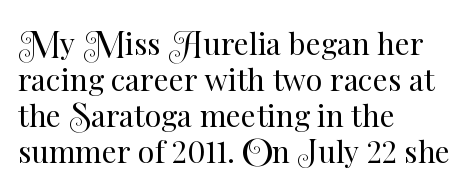
Q: Is the text bold? A: No.
Q: Is the text italic (slanted)? A: No, it is upright.
Q: Is the text underlined? A: No.
Q: How is the paragraph aligned? A: Left-aligned.
Q: Is the spacing between letters normal or unusually wide? A: Normal.
Q: Width (condensed, normal, or wide)? A: Normal.
Q: Stroke contrast? A: Medium.
Q: x-height? A: Small.
Q: Monospaced? A: No.
